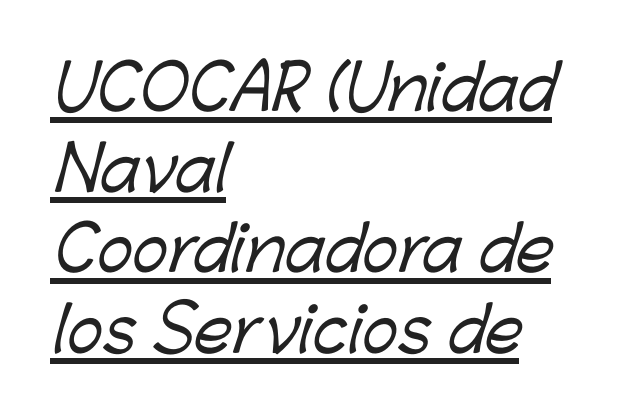
These lines stack with their left ends in a neat column. Nothing unusual about the tracking: characters are spaced as the font intends. Serifs: no, the terminals of the letterforms are clean. Like a heading marked for emphasis, these lines bear an underscore. Varying glyph widths throughout — classic text-font behaviour.
